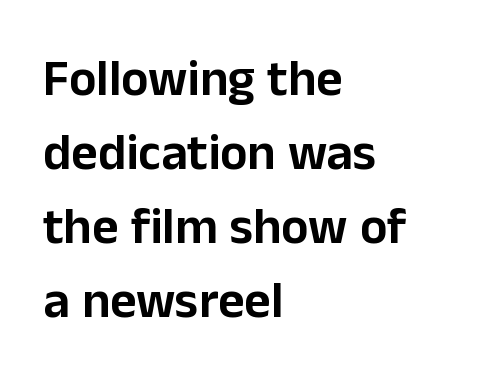
{"serif": "no", "italic": "no", "width": "normal", "stroke_contrast": "low", "x_height": "medium", "monospaced": "no", "underline": "no", "align": "left", "line_spacing": "normal", "line_spacing_ratio": 1.45, "letter_spacing": "normal", "letter_spacing_em": 0.0, "glyph_px": 51}
